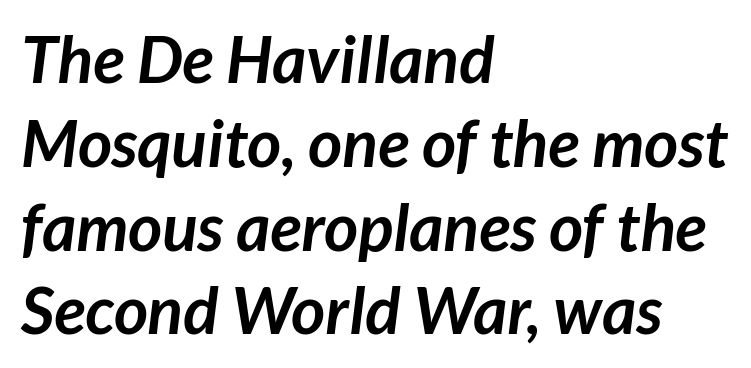
These lines are composed in type without serifs. Is the type bold? Yes — the strokes are clearly thick and heavy. Honestly, there is no underline to notice here at all. The paragraph shown leans on its left margin.
